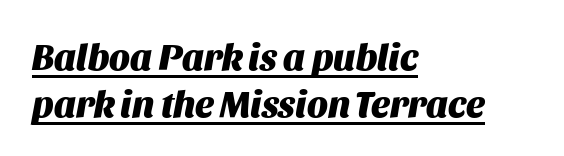
Every letter is thick-stroked: bold, no question. How would I describe the line gaps? Plain and ordinary. No extra tracking has been applied to these lines. The letters are slanted; this is an italic face. The string is rendered with underlining switched on. A student would call this left alignment; a typographer would say flush left, rag right.
